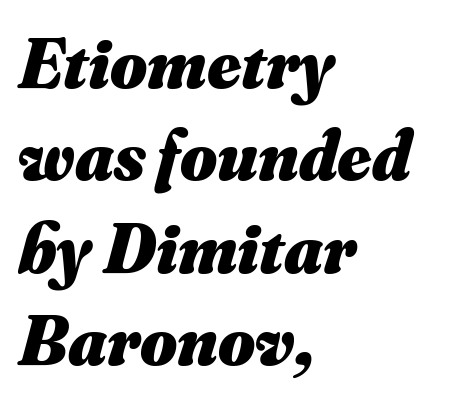
The image shows 71 px heavy type, italic (leaning right); set left-aligned, normal line spacing (1.3x), normal letter spacing, not underlined; medium stroke contrast and a small x-height.
